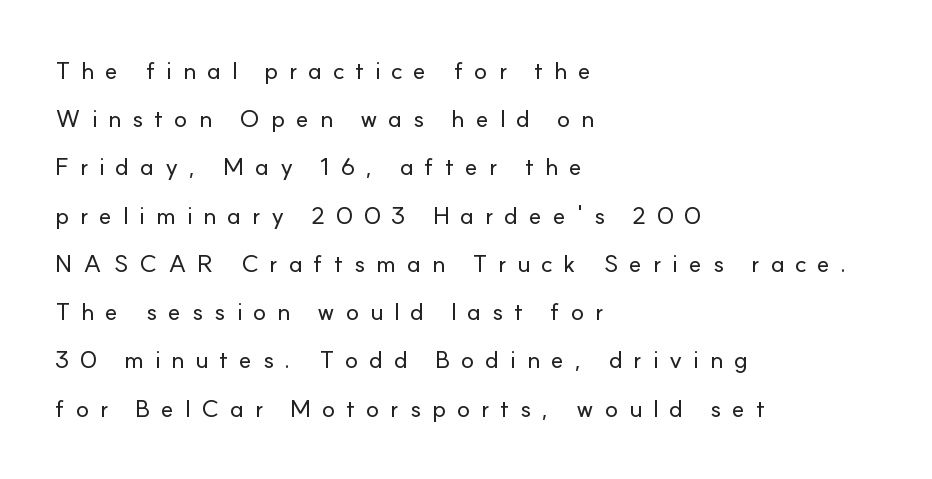
The image shows 24 px text type, upright; set left-aligned, loose line spacing (2.01x), unusually wide letter spacing (+0.45 em), not underlined.
